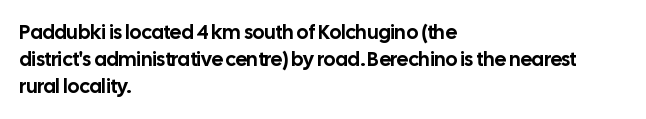
Teacher's note: observe the even left margin — that is flush-left alignment. Letter spacing: default. Every stem runs plumb, perpendicular to the baseline. The baseline area is clear. One glance says typical: line gaps are just what's usual.
